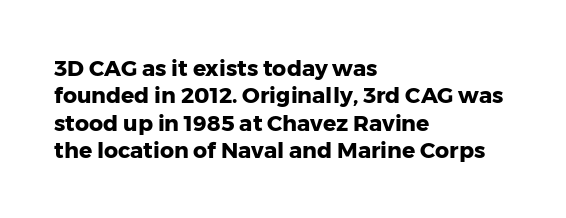
Q: Is the text bold? A: Yes.
Q: Is the text italic (slanted)? A: No, it is upright.
Q: Is the text underlined? A: No.
Q: How is the paragraph aligned? A: Left-aligned.
Q: Is the spacing between letters normal or unusually wide? A: Normal.
